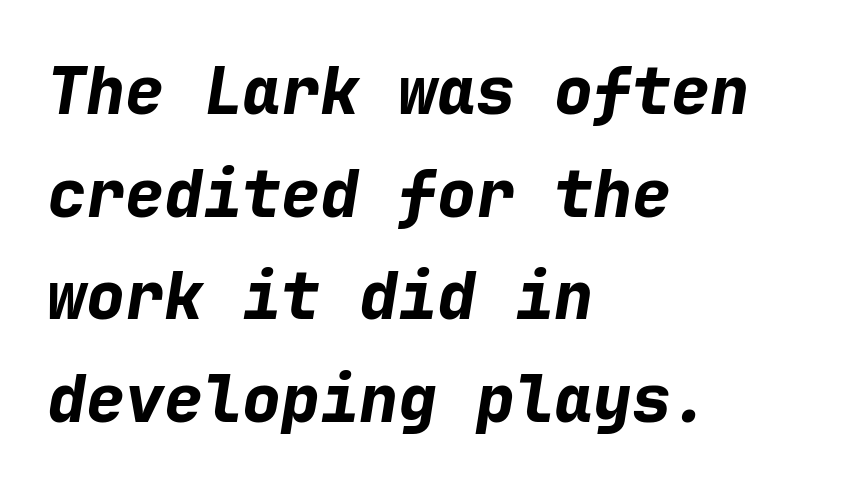
Q: Is the text bold? A: Yes.
Q: Is the text italic (slanted)? A: Yes, it leans right by about 9 degrees.
Q: Is the text underlined? A: No.
Q: How is the paragraph aligned? A: Left-aligned.
Q: Is the spacing between letters normal or unusually wide? A: Normal.
Q: Is the spacing between lines tight, normal or loose? A: Normal.
Q: Width (condensed, normal, or wide)? A: Normal.
Q: Stroke contrast? A: Low.
Q: x-height? A: Medium.
Q: Monospaced? A: Yes.
